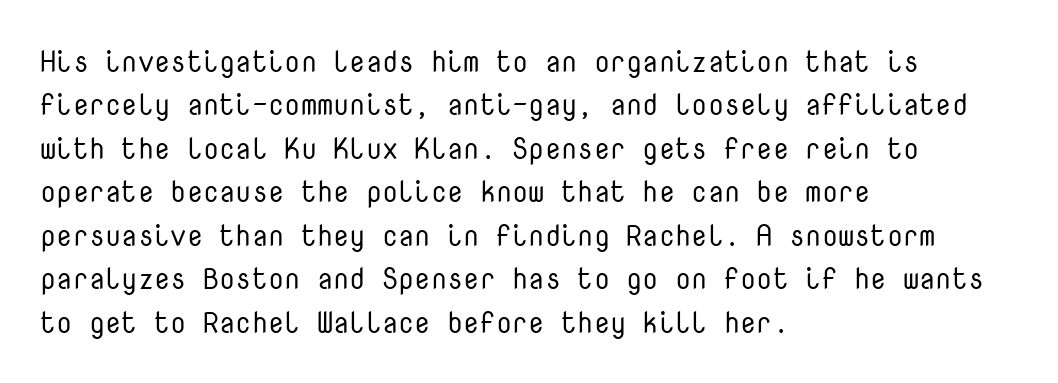
The image shows 29 px regular-weight sans-serif type, upright, monospaced; set left-aligned, normal line spacing (1.5x), normal letter spacing, not underlined; low stroke contrast and a medium x-height.
